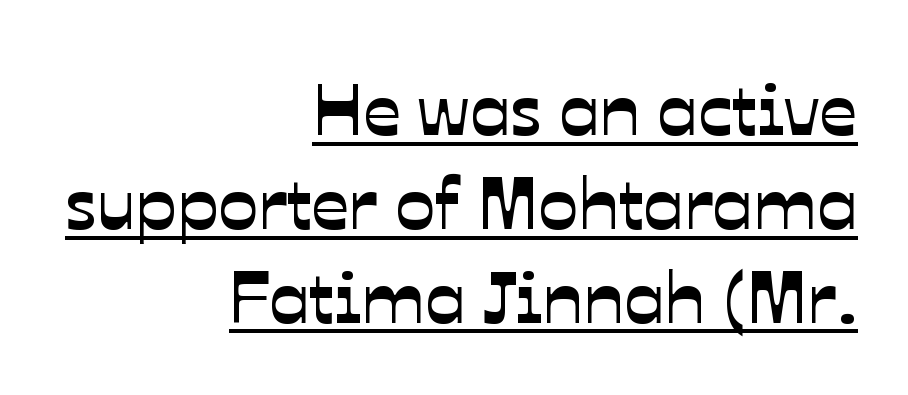
Q: Is the typeface a serif or a sans-serif typeface? A: Sans-serif.
Q: Is the text underlined? A: Yes.
Q: How is the paragraph aligned? A: Right-aligned.
Q: Is the spacing between letters normal or unusually wide? A: Normal.
Q: Is the spacing between lines tight, normal or loose? A: Normal.
Q: Width (condensed, normal, or wide)? A: Normal.
Q: Stroke contrast? A: Low.
Q: x-height? A: Medium.
Q: Monospaced? A: No.
